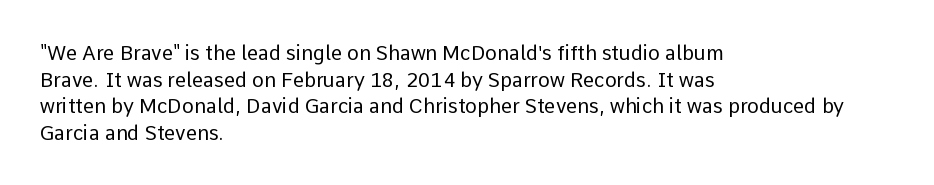
Q: Is the text bold? A: No.
Q: Is the text italic (slanted)? A: No, it is upright.
Q: Is the text underlined? A: No.
Q: How is the paragraph aligned? A: Left-aligned.
Q: Is the spacing between letters normal or unusually wide? A: Normal.
Q: Is the spacing between lines tight, normal or loose? A: Normal.
